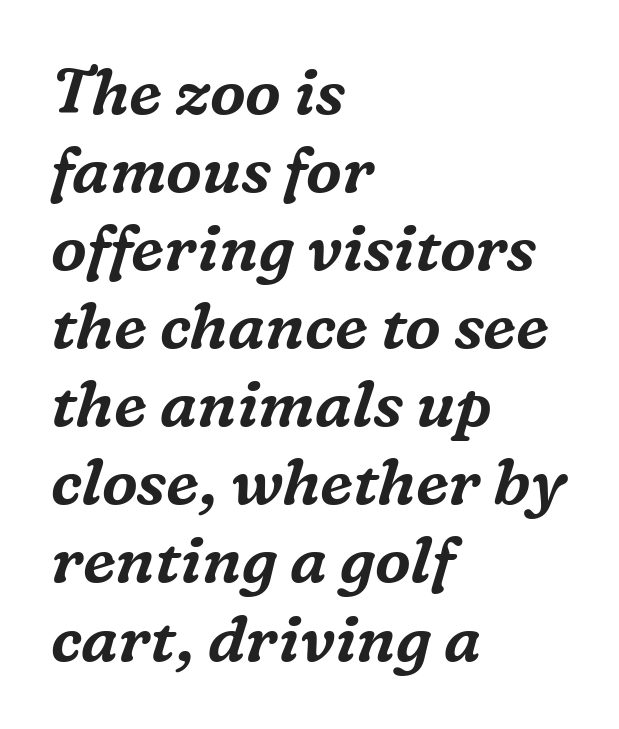
Is the type slanted? Yes — the strokes lean at a clear angle. This sample uses a serif face. Short and long lines alike share a common starting point at left. Here the glyphs are tracked normally, forming tight word shapes. Glance below the letters and you will spot only blank space. Looks like regular typesetting: each glyph gets only the width it needs.
